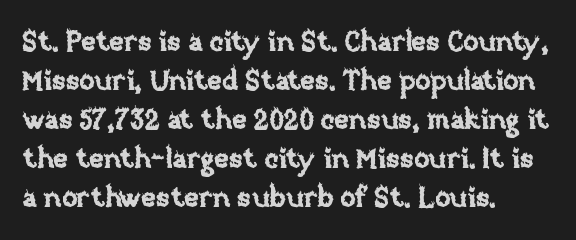
The image shows 28 px text type, upright; set left-aligned, normal line spacing (1.39x), normal letter spacing, not underlined; low stroke contrast and a large x-height.
